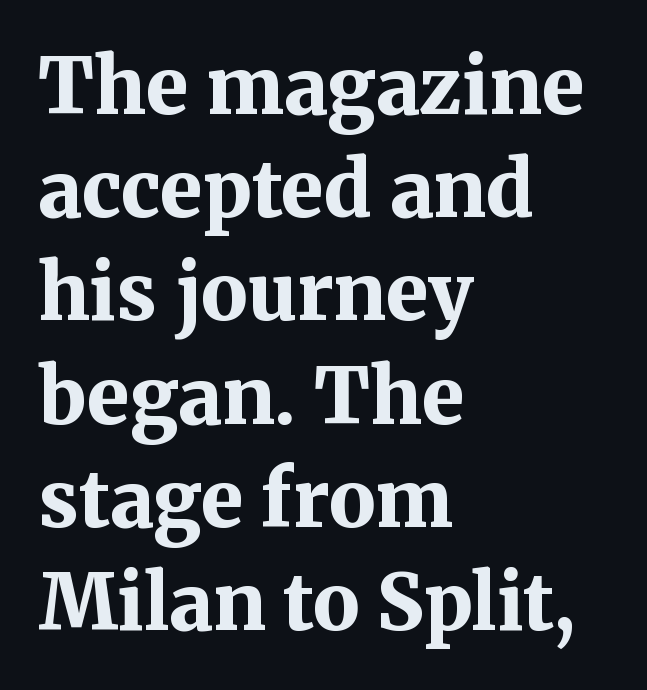
Q: Is the text bold? A: Yes.
Q: Is the text italic (slanted)? A: No, it is upright.
Q: Is the typeface a serif or a sans-serif typeface? A: Serif.
Q: Is the text underlined? A: No.
Q: How is the paragraph aligned? A: Left-aligned.
Q: Is the spacing between letters normal or unusually wide? A: Normal.
Q: Is the spacing between lines tight, normal or loose? A: Normal.
Q: Width (condensed, normal, or wide)? A: Normal.
Q: Stroke contrast? A: Medium.
Q: x-height? A: Medium.
Q: Monospaced? A: No.
